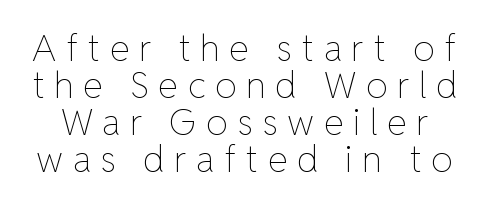
The image shows 36 px thin type, upright; set tight line spacing (1.03x), unusually wide letter spacing (+0.26 em), not underlined; low stroke contrast and a medium x-height.
